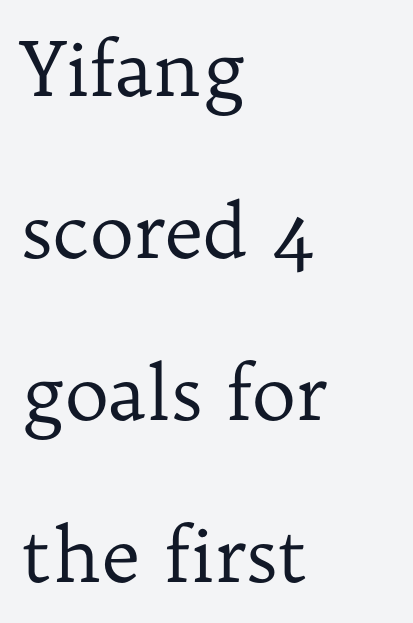
{"serif": "yes", "italic": "no", "bold": "no", "weight": "regular", "width": "normal", "stroke_contrast": "low", "x_height": "medium", "monospaced": "no", "underline": "no", "align": "left", "line_spacing": "loose", "line_spacing_ratio": 2.16, "letter_spacing": "normal", "letter_spacing_em": 0.0, "glyph_px": 75}
